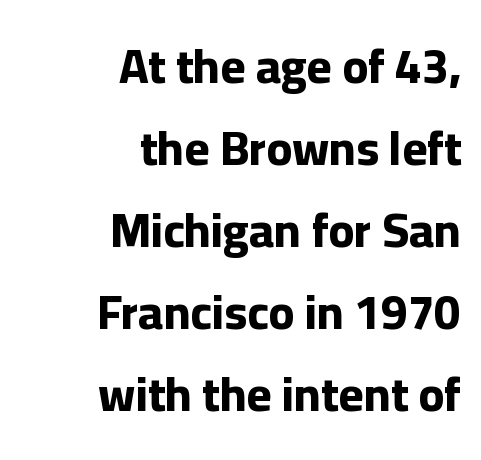
Q: Is the text bold? A: Yes.
Q: Is the text italic (slanted)? A: No, it is upright.
Q: Is the typeface a serif or a sans-serif typeface? A: Sans-serif.
Q: Is the text underlined? A: No.
Q: How is the paragraph aligned? A: Right-aligned.
Q: Is the spacing between letters normal or unusually wide? A: Normal.
Q: Width (condensed, normal, or wide)? A: Normal.
Q: Stroke contrast? A: Low.
Q: x-height? A: Medium.
Q: Monospaced? A: No.
